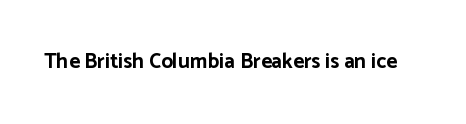
The image shows 21 px bold type, upright; set normal letter spacing, not underlined.
